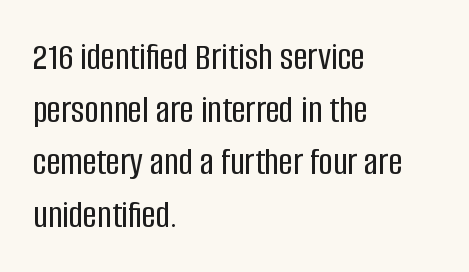
The image shows 39 px condensed sans-serif type, upright; set left-aligned, normal line spacing (1.35x), normal letter spacing, not underlined; low stroke contrast and a large x-height.
